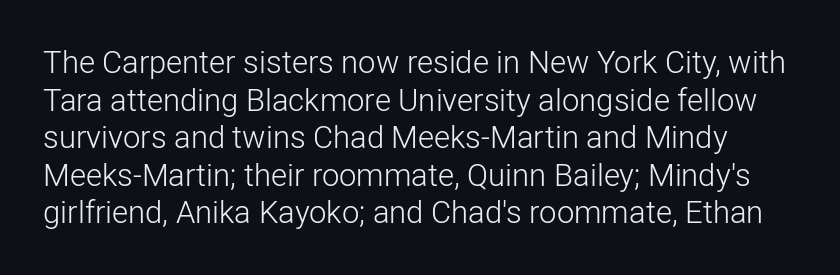
Character widths vary here, with narrow letters taking less room than wide ones. Letterform terminals end flat and unadorned throughout the passage. The foot of each line stays bare and open. The type sits square on the baseline with zero lean. A light-to-regular cut is what we see here.
